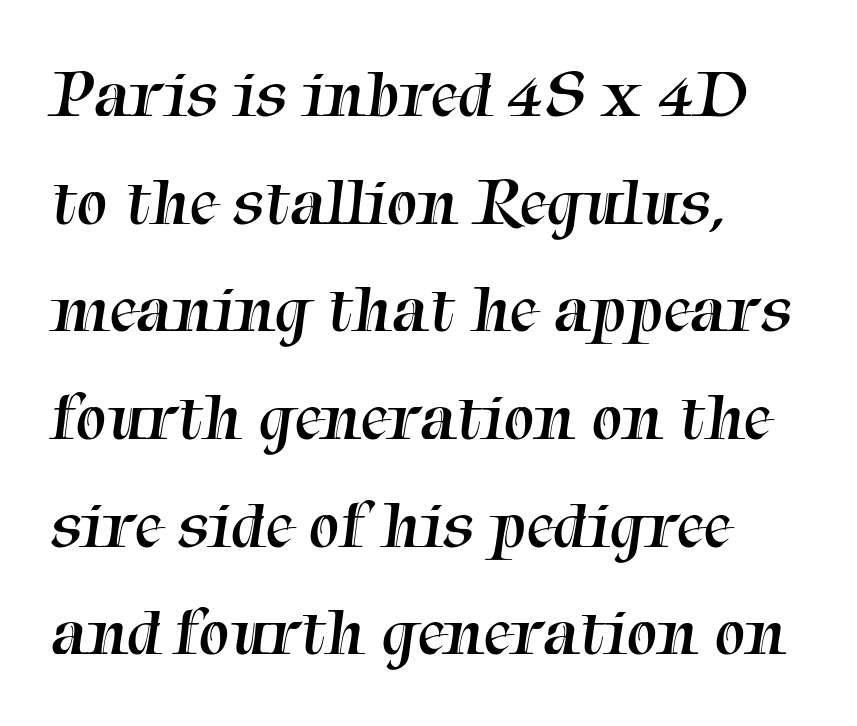
Q: Is the text bold? A: No.
Q: Is the typeface a serif or a sans-serif typeface? A: Serif.
Q: Is the text underlined? A: No.
Q: How is the paragraph aligned? A: Left-aligned.
Q: Is the spacing between letters normal or unusually wide? A: Normal.
Q: Is the spacing between lines tight, normal or loose? A: Normal.
Q: Width (condensed, normal, or wide)? A: Normal.
Q: Stroke contrast? A: Medium.
Q: x-height? A: Medium.
Q: Monospaced? A: No.
